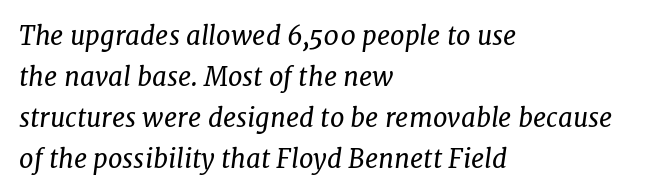
{"italic": "yes", "lean": "right", "slant_degrees": 7, "bold": "no", "underline": "no", "align": "left", "line_spacing": "normal", "line_spacing_ratio": 1.58, "letter_spacing": "normal", "letter_spacing_em": 0.0, "glyph_px": 26}
